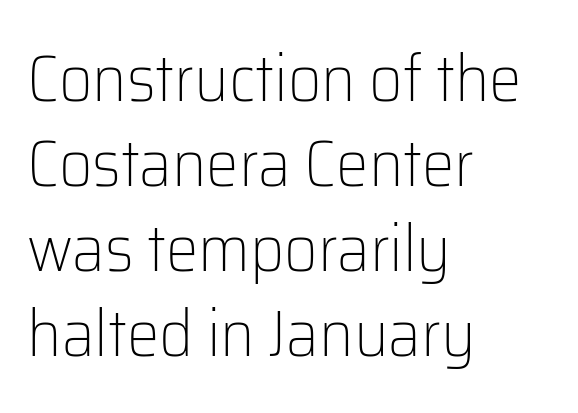
Q: Is the text bold? A: No.
Q: Is the text italic (slanted)? A: No, it is upright.
Q: Is the typeface a serif or a sans-serif typeface? A: Sans-serif.
Q: Is the text underlined? A: No.
Q: How is the paragraph aligned? A: Left-aligned.
Q: Is the spacing between letters normal or unusually wide? A: Normal.
Q: Is the spacing between lines tight, normal or loose? A: Normal.
Q: Width (condensed, normal, or wide)? A: Normal.
Q: Stroke contrast? A: Low.
Q: x-height? A: Medium.
Q: Monospaced? A: No.
